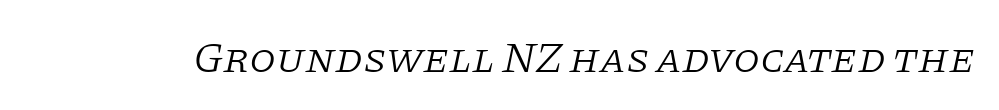
{"serif": "yes", "italic": "yes", "lean": "right", "slant_degrees": 11, "bold": "no", "weight": "light", "width": "normal", "stroke_contrast": "low", "x_height": "large", "monospaced": "no", "underline": "no", "letter_spacing": "normal", "letter_spacing_em": 0.0, "glyph_px": 43}
